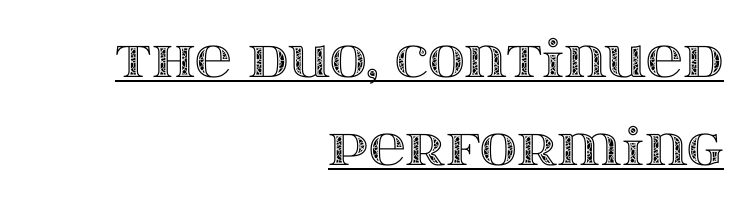
Q: Is the text italic (slanted)? A: No, it is upright.
Q: Is the text underlined? A: Yes.
Q: How is the paragraph aligned? A: Right-aligned.
Q: Is the spacing between letters normal or unusually wide? A: Normal.
Q: Width (condensed, normal, or wide)? A: Wide.
Q: x-height? A: Large.
Q: Monospaced? A: No.
